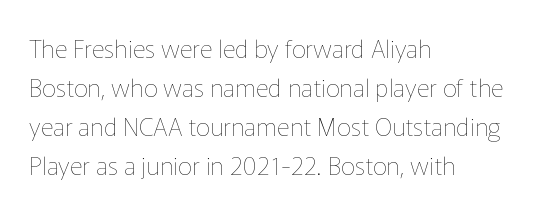
The image shows 25 px text type, upright; set left-aligned, normal line spacing (1.56x), normal letter spacing, not underlined.
